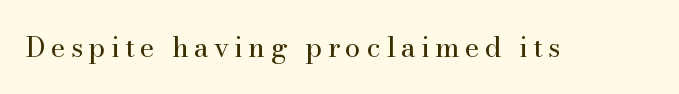
You could not count columns in this text — the font is proportionally spaced. Letters have the restrained weight of plain body copy at most. The text was rendered using a seriffed face with decorative stroke endings. Vertical strokes here are truly vertical. A clean baseline with only descenders dipping below it.
